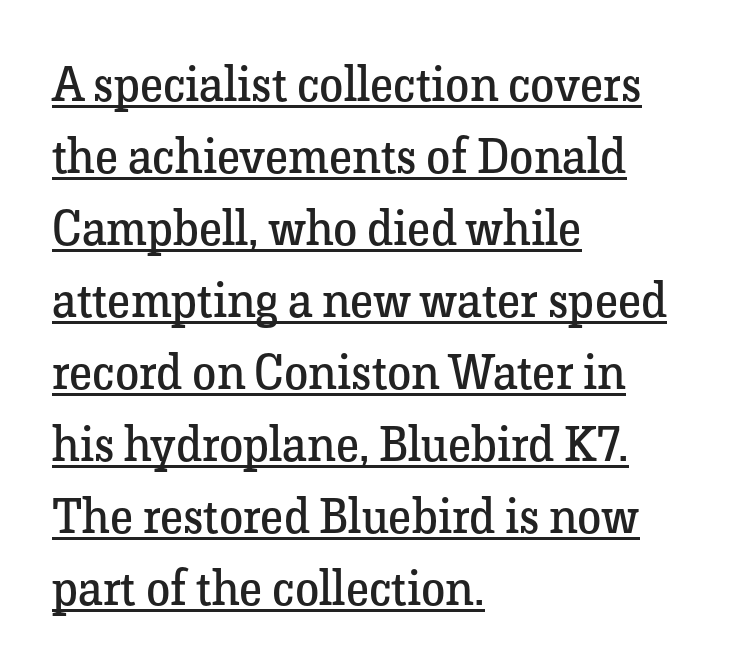
Q: Is the text bold? A: No.
Q: Is the text italic (slanted)? A: No, it is upright.
Q: Is the typeface a serif or a sans-serif typeface? A: Serif.
Q: Is the text underlined? A: Yes.
Q: How is the paragraph aligned? A: Left-aligned.
Q: Is the spacing between letters normal or unusually wide? A: Normal.
Q: Is the spacing between lines tight, normal or loose? A: Normal.
Q: Width (condensed, normal, or wide)? A: Normal.
Q: Stroke contrast? A: Low.
Q: x-height? A: Medium.
Q: Monospaced? A: No.
